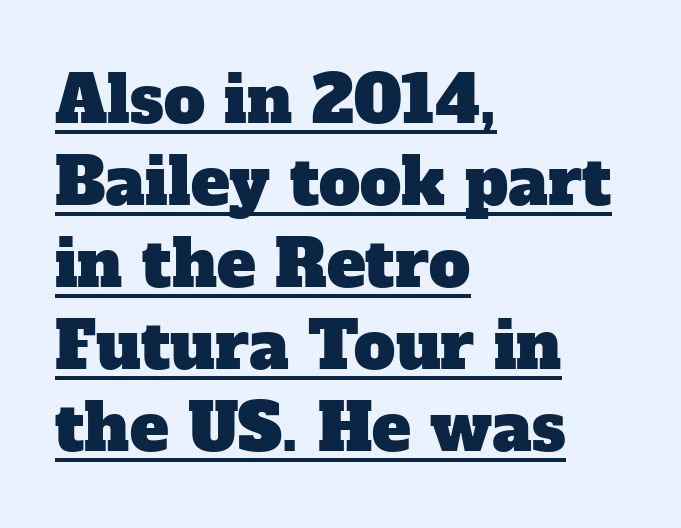
{"serif": "yes", "width": "normal", "stroke_contrast": "low", "x_height": "medium", "monospaced": "no", "underline": "yes", "align": "left", "line_spacing": "normal", "line_spacing_ratio": 1.26, "letter_spacing": "normal", "letter_spacing_em": 0.0, "glyph_px": 65}
